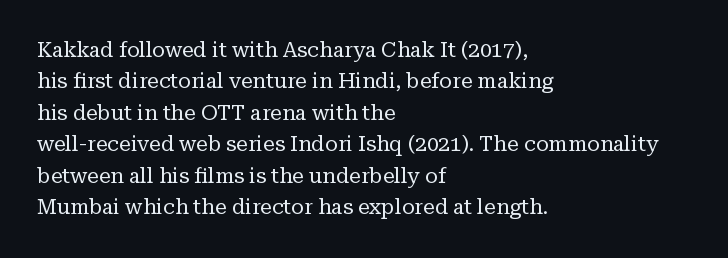
The image shows 21 px text type, upright; set left-aligned, normal line spacing (1.5x), normal letter spacing, not underlined.
